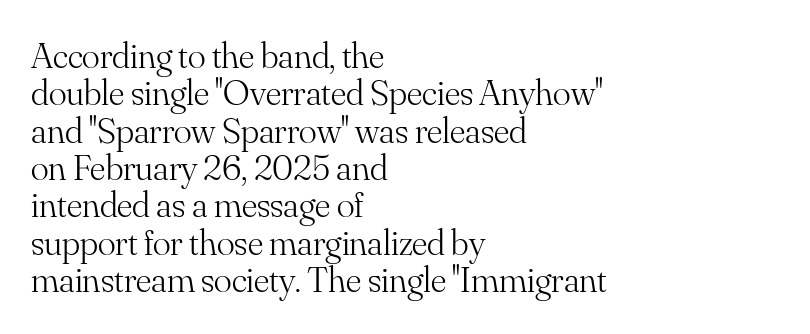
How would I describe the line gaps? Narrow and economical. Descenders hang freely into open space. Is the type heavy? It reads as light-to-regular instead. Nobody touched the tracking dial on this one. The rendering uses natural spacing where letterforms have individual widths. A typesetter would label this face a serif.
